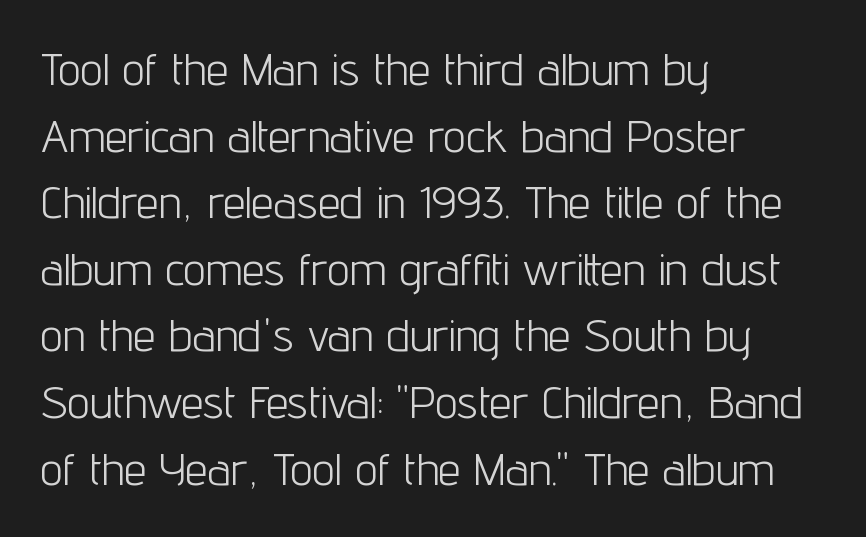
The type is set solid horizontally, with unmodified tracking. This sample uses an upright cut, with every glyph sitting square on the baseline. What kind of face is this? One without serifs — a sans. Think of a printed novel: that variable character pitch is what you see here. The font is comparable to plain body text, perhaps lighter.
